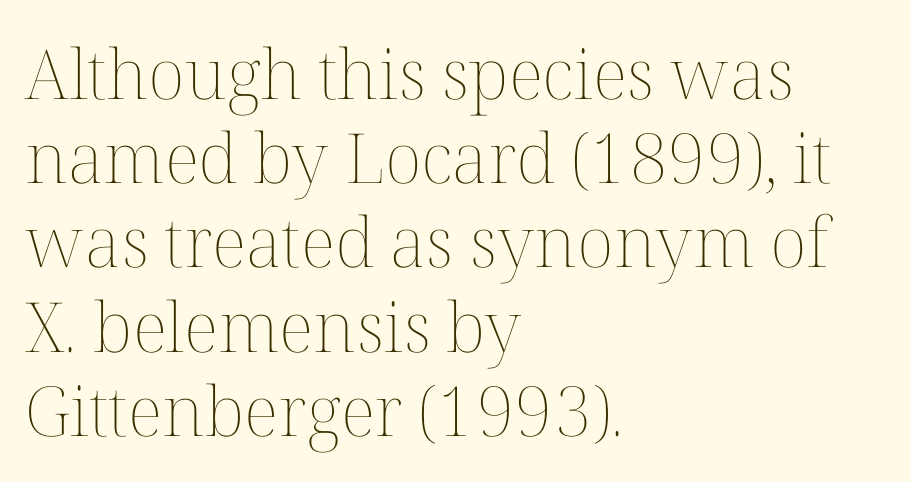
{"italic": "no", "bold": "no", "weight": "thin", "width": "normal", "stroke_contrast": "medium", "x_height": "medium", "monospaced": "no", "underline": "no", "align": "left", "line_spacing_ratio": 1.22, "letter_spacing": "normal", "letter_spacing_em": 0.0, "glyph_px": 69}
